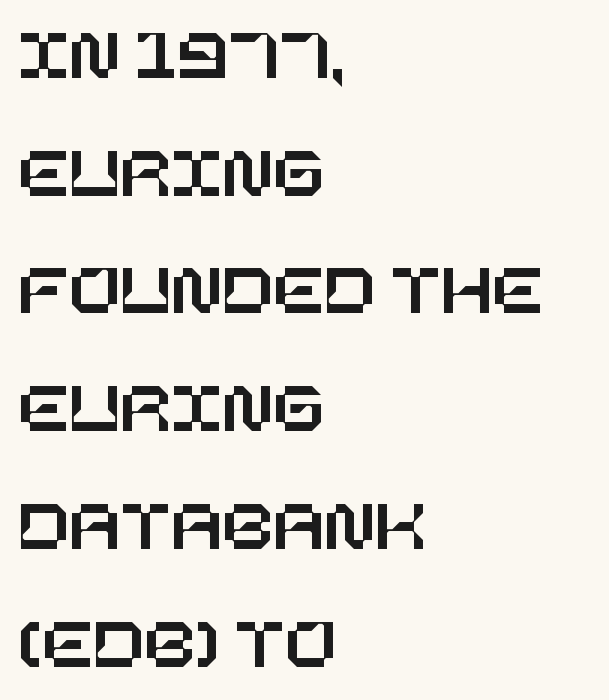
Is there any slant? The stems are plumb. Each word holds together tightly as a unit, with standard inter-letter gaps. Line starts are locked; line ends wander. Line spacing here is normal. The space beneath each line is pristine and unruled.
